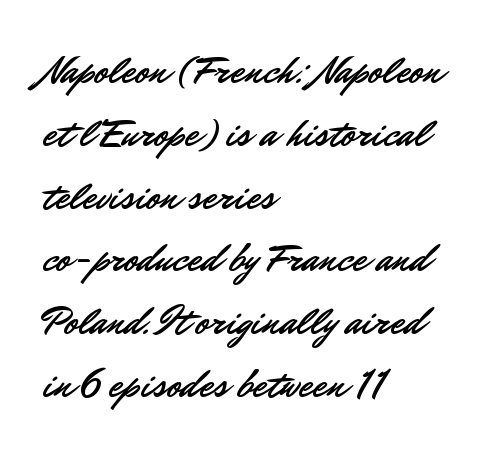
{"serif": "no", "width": "normal", "stroke_contrast": "low", "x_height": "small", "monospaced": "no", "underline": "no", "align": "left", "line_spacing": "normal", "line_spacing_ratio": 1.57, "letter_spacing": "normal", "letter_spacing_em": 0.0, "glyph_px": 40}
